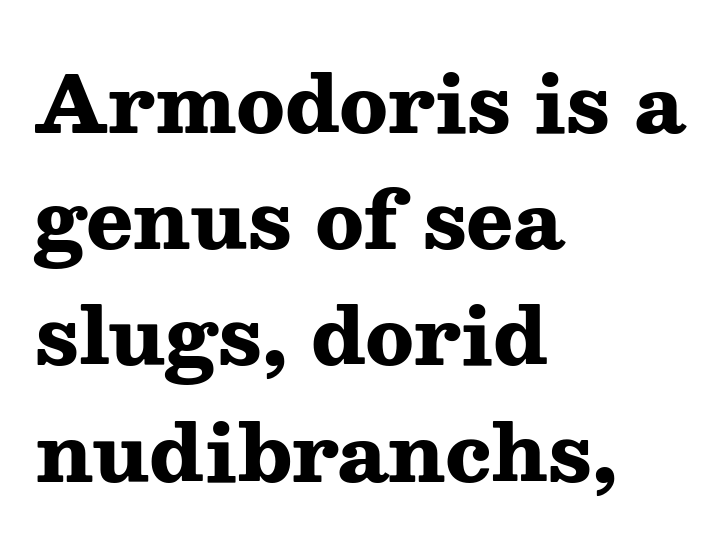
The image shows 78 px heavy, wide serif type, upright; set left-aligned, normal line spacing (1.49x), normal letter spacing, not underlined; medium stroke contrast and a medium x-height.
